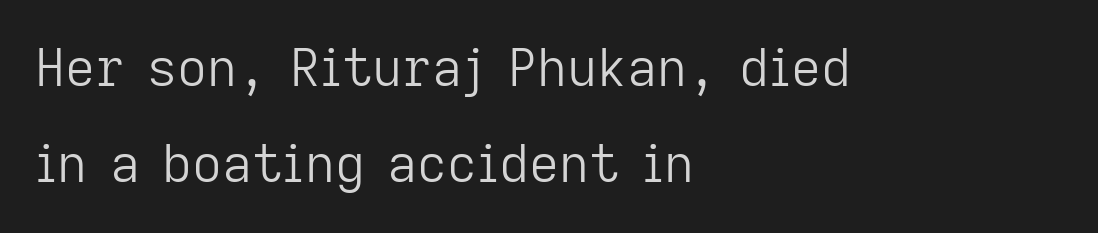
{"serif": "no", "italic": "no", "bold": "no", "weight": "light", "width": "normal", "stroke_contrast": "low", "x_height": "medium", "monospaced": "no", "underline": "no", "align": "left", "line_spacing_ratio": 1.85, "letter_spacing": "normal", "letter_spacing_em": 0.0, "glyph_px": 52}
